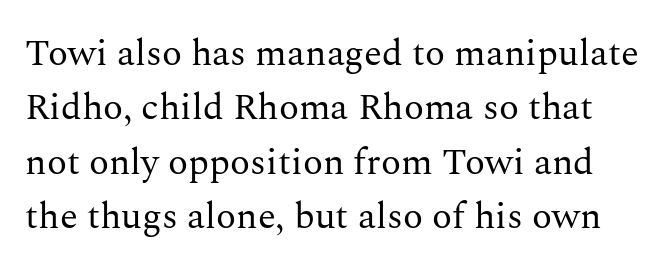
A clean baseline with only descenders dipping below it. In terms of leading, this rendering sits right in the middle. The letters stand upright; this is a roman face. A typesetter would call this proportional, since set widths differ per character. Unbolded letterforms with no extra heft. This is serif lettering, the kind often seen in printed books.
